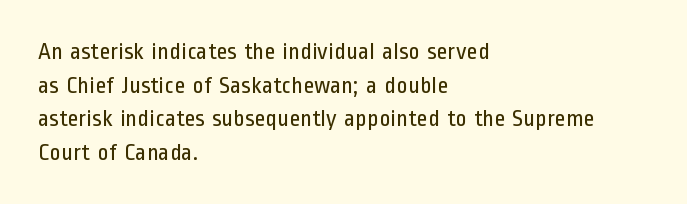
{"italic": "no", "bold": "no", "underline": "no", "align": "left", "line_spacing": "normal", "line_spacing_ratio": 1.4, "letter_spacing": "normal", "letter_spacing_em": 0.0, "glyph_px": 24}
